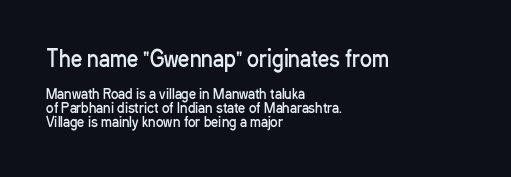
The strokes carry an ordinary text weight at most. You can tell it's not italic because the verticals are truly vertical. Caption: multi-line text, flush left, ragged right. What stands out about the letter spacing? Nothing — it is the standard amount. Regarding leading, the lines here are crowded together.
